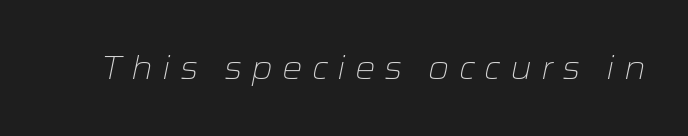
{"italic": "yes", "lean": "right", "slant_degrees": 12, "bold": "no", "weight": "light", "width": "wide", "stroke_contrast": "low", "x_height": "medium", "monospaced": "no", "underline": "no", "letter_spacing": "wide", "letter_spacing_em": 0.28, "glyph_px": 32}
